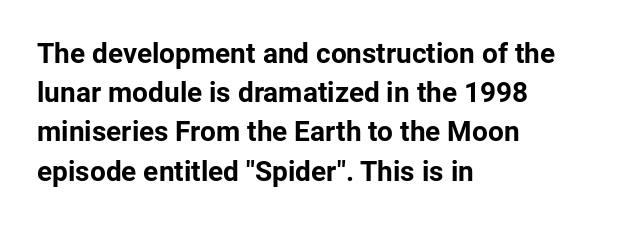
{"serif": "no", "italic": "no", "bold": "yes", "weight": "bold", "width": "normal", "stroke_contrast": "low", "x_height": "medium", "monospaced": "no", "underline": "no", "align": "left", "line_spacing": "normal", "line_spacing_ratio": 1.4, "letter_spacing": "normal", "letter_spacing_em": 0.0, "glyph_px": 28}
